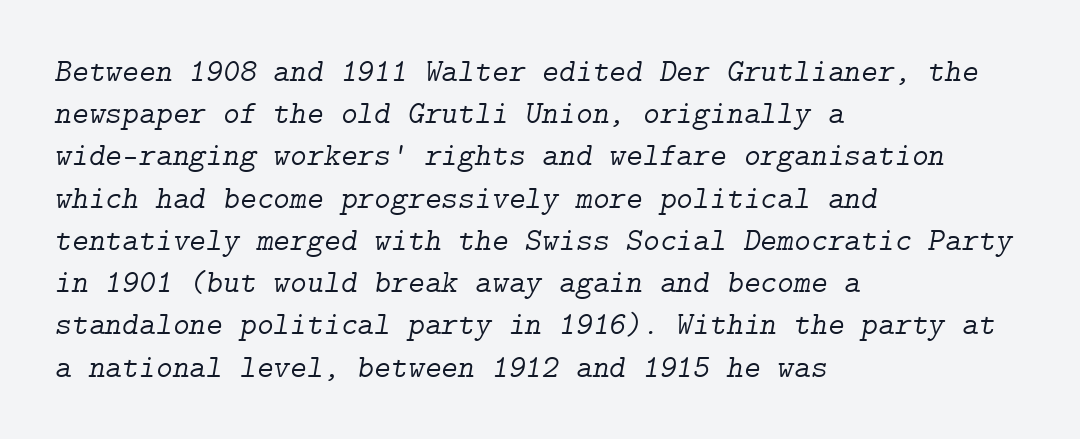
The image shows 32 px light serif type, italic (leaning right); set left-aligned, normal line spacing (1.32x), normal letter spacing, not underlined; low stroke contrast and a medium x-height.
